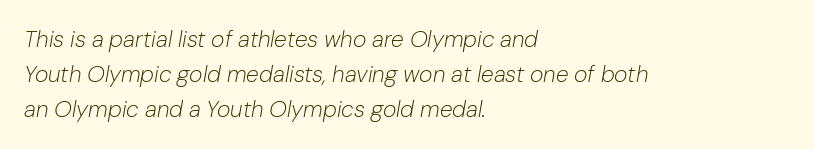
The glyphs look as if they've been sheared to an angle. Horizontal bands of white between lines are of average thickness. No heavy texture on the line: the type isn't bold. The rendering anchors every line to the left-hand side.
